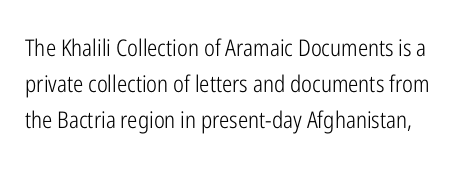
Descender tails drop into unmarked territory. The letters sit at their default tracking, neither squeezed nor spread. Summary of vertical rhythm: regular, with standard interline spacing. Every character sits straight up, as roman type does.
